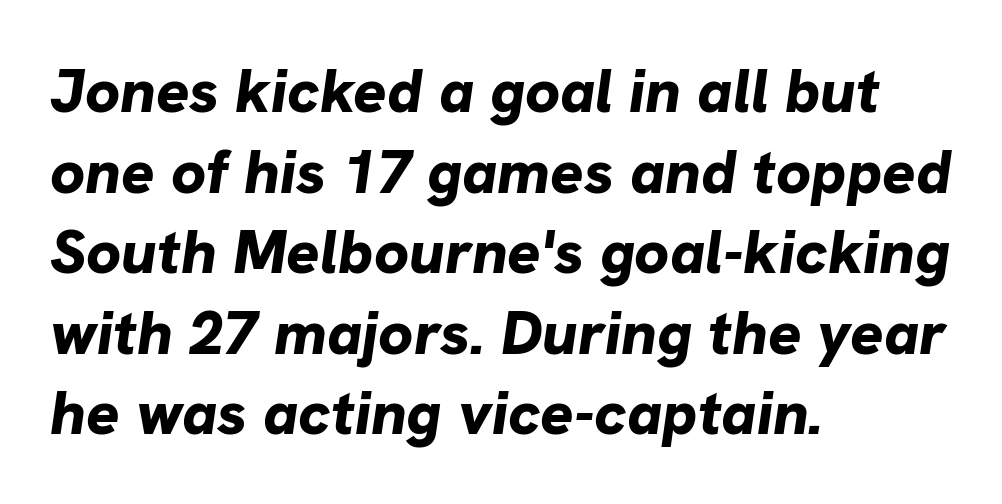
The image shows 62 px bold type, italic (leaning right); set left-aligned, normal line spacing (1.3x), normal letter spacing, not underlined; low stroke contrast and a medium x-height.
